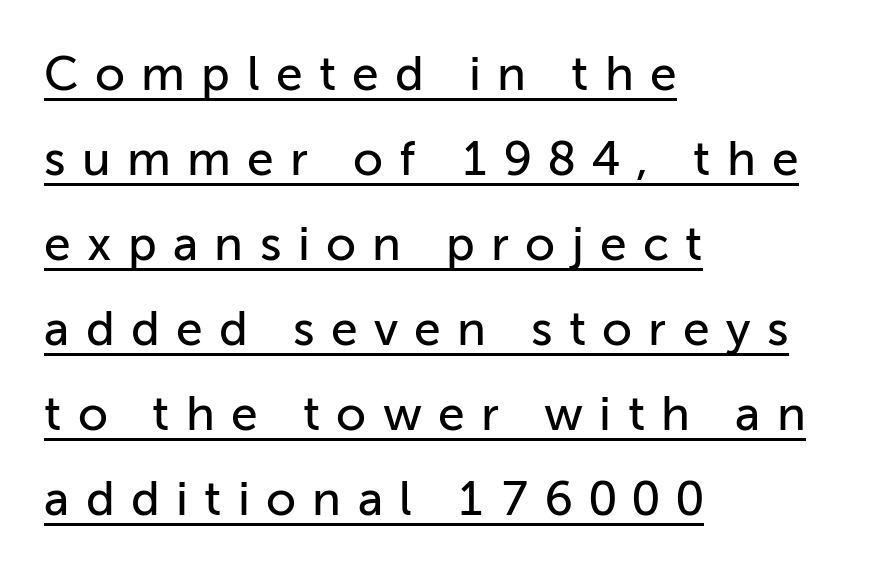
These characters rest on top of a visible drawn line. The face used here is proportionally spaced, like ordinary book or web type. The typography opts for an upright posture over an oblique one. Compared with a centered layout, this one pins lines to the left instead.
